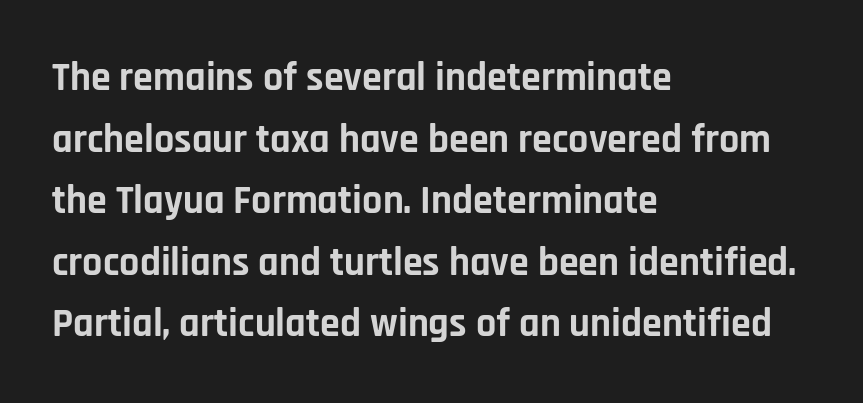
The image shows 40 px bold sans-serif type, upright; set left-aligned, normal line spacing (1.54x), normal letter spacing, not underlined; low stroke contrast and a large x-height.
